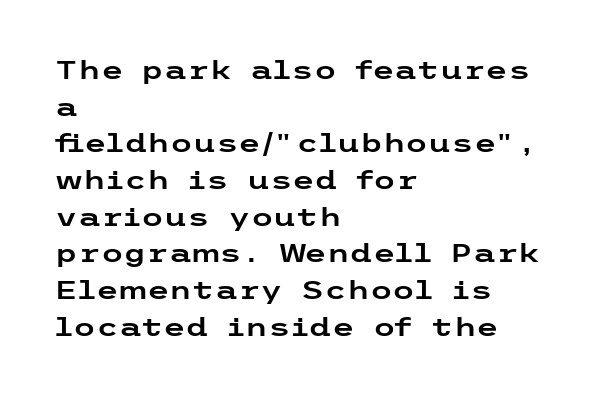
The image shows 26 px text type, upright; set left-aligned, normal line spacing (1.41x), normal letter spacing, not underlined.
